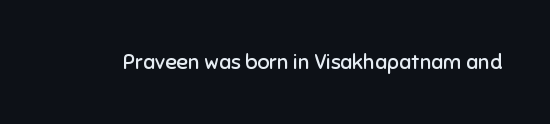
The image shows 21 px text type, upright; set normal letter spacing, not underlined.
